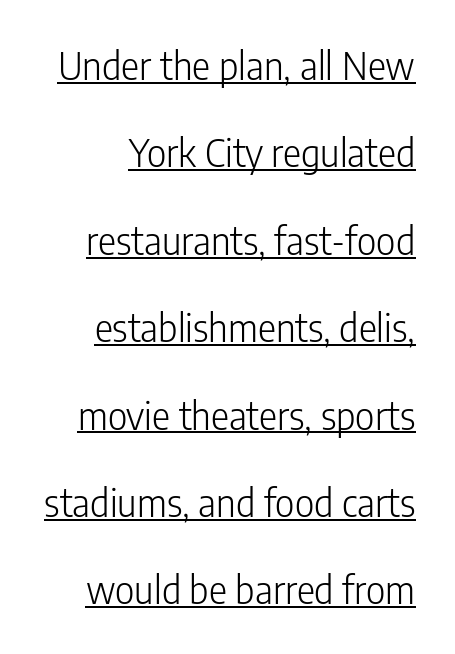
The image shows 38 px light, condensed sans-serif type, upright; set loose line spacing (2.3x), normal letter spacing, underlined; low stroke contrast and a medium x-height.
